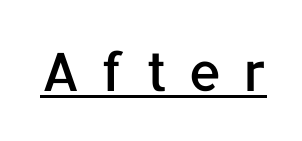
Q: Is the text italic (slanted)? A: No, it is upright.
Q: Is the typeface a serif or a sans-serif typeface? A: Sans-serif.
Q: Is the text underlined? A: Yes.
Q: Is the spacing between letters normal or unusually wide? A: Unusually wide.
Q: Width (condensed, normal, or wide)? A: Normal.
Q: Stroke contrast? A: Low.
Q: x-height? A: Medium.
Q: Monospaced? A: No.
